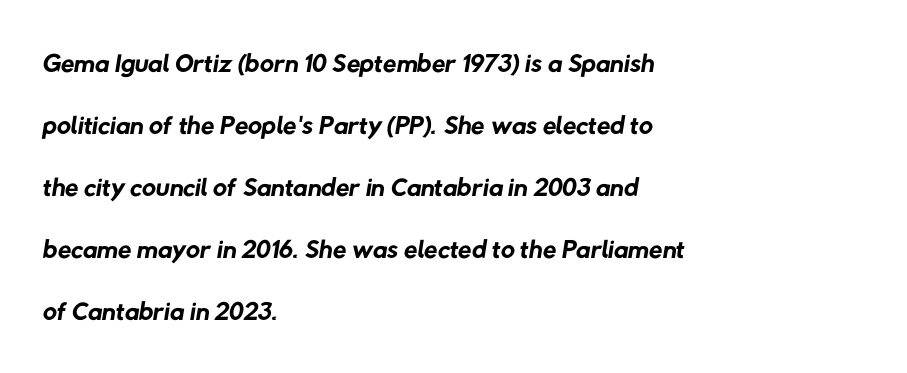
A normal amount of white space separates one row of letters from the next. The letterforms sit shoulder to shoulder at normal distance. This reads as an unemphasized weight, regular at the heaviest. Just letters on the line, the space beneath them empty. Think of a printed novel: that variable character pitch is what you see here.
